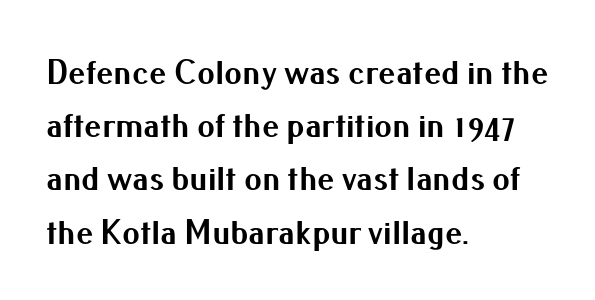
The specimen reads as upright at a glance. Anything drawn beneath the words? Only blank space. What's the leading like? Ordinary, nothing unusual. I'd call this a sans setting — the letters go barefoot.
